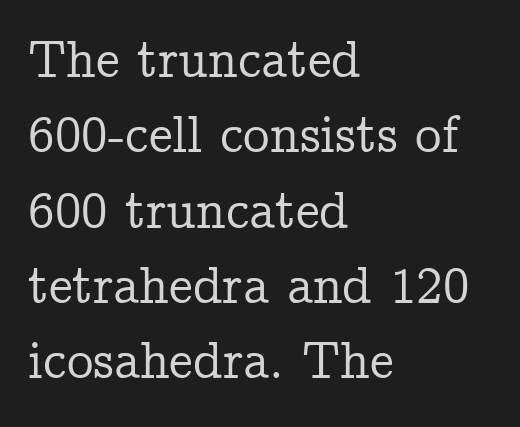
The image shows 53 px serif type, upright; set left-aligned, normal line spacing (1.42x), normal letter spacing, not underlined; low stroke contrast and a medium x-height.
